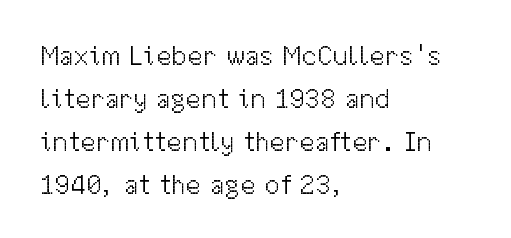
If you drew a line through each stem, it would be perfectly vertical. Any mark beneath the type? The region is blank. Heft: none added — not bold. The ragged edge is on the right, which tells us the setting is flush left.
